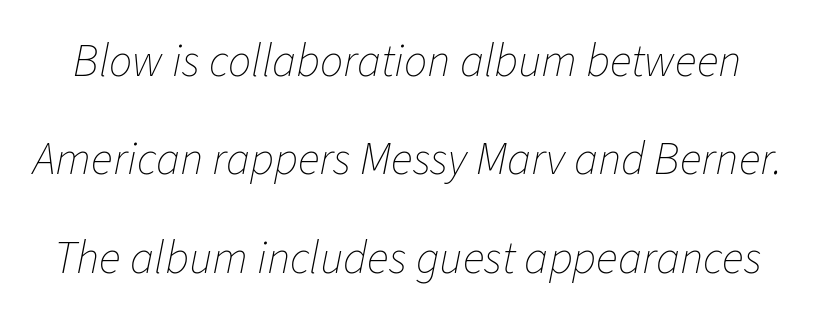
The image shows 46 px thin type, italic (leaning right); set loose line spacing (2.14x), normal letter spacing, not underlined; low stroke contrast and a medium x-height.
